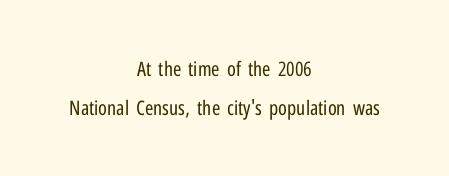
The image shows 20 px text type, upright; set centered, loose line spacing (1.96x), normal letter spacing, not underlined.
